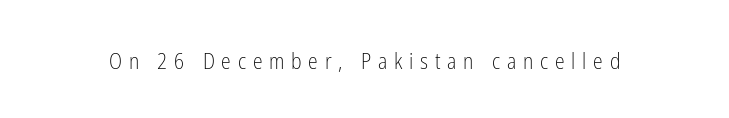
{"italic": "no", "bold": "no", "underline": "no", "letter_spacing": "wide", "letter_spacing_em": 0.31, "glyph_px": 22}
